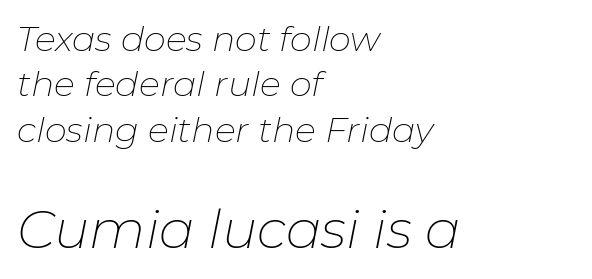
Q: Is the text bold? A: No.
Q: Is the text italic (slanted)? A: Yes, it leans right by about 11 degrees.
Q: Is the text underlined? A: No.
Q: How is the paragraph aligned? A: Left-aligned.
Q: Is the spacing between letters normal or unusually wide? A: Normal.
Q: Is the spacing between lines tight, normal or loose? A: Normal.
Q: Which block of text is set in a larger size, the first (top) or the second (bottom)? A: The second (bottom) one.
Q: Width (condensed, normal, or wide)? A: Normal.
Q: Stroke contrast? A: Low.
Q: x-height? A: Medium.
Q: Monospaced? A: No.
